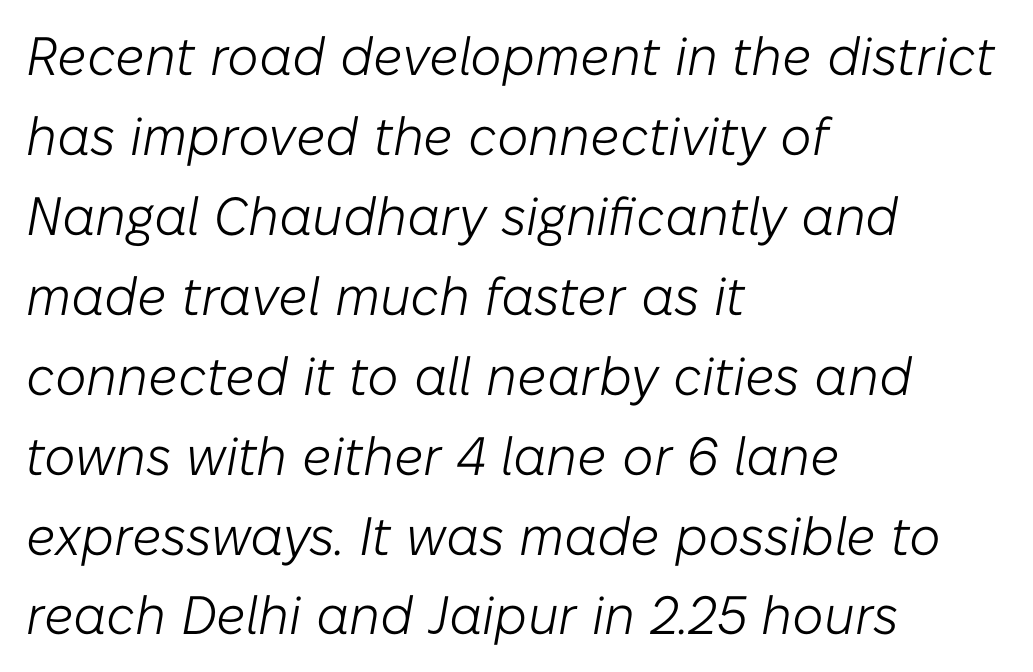
All the whitespace from short lines collects on the right. Plain, unruled lines of type. Caption: standard tracking, unaltered. Stroke thickness stays within the range of a standard reading face or lighter. Observe the lean: these are italic letterforms. The passage shown is typed in a proportional face where columns would drift.
